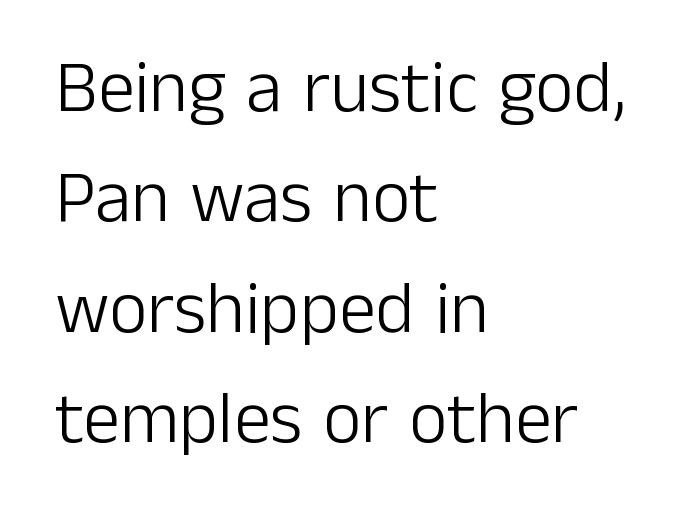
Q: Is the text bold? A: No.
Q: Is the text italic (slanted)? A: No, it is upright.
Q: Is the typeface a serif or a sans-serif typeface? A: Sans-serif.
Q: Is the text underlined? A: No.
Q: How is the paragraph aligned? A: Left-aligned.
Q: Is the spacing between letters normal or unusually wide? A: Normal.
Q: Is the spacing between lines tight, normal or loose? A: Normal.
Q: Width (condensed, normal, or wide)? A: Normal.
Q: Stroke contrast? A: Low.
Q: x-height? A: Medium.
Q: Monospaced? A: No.
